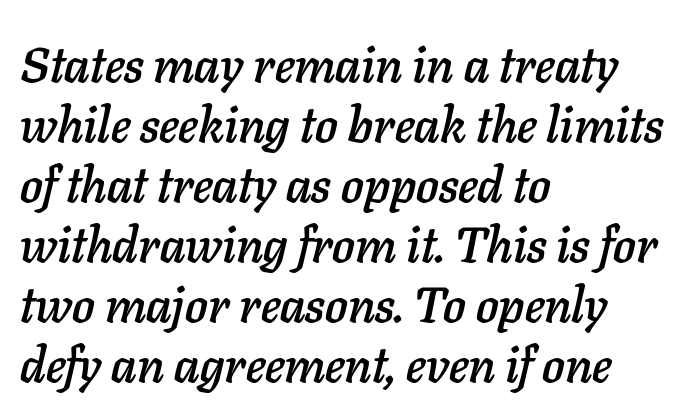
{"italic": "yes", "lean": "right", "slant_degrees": 11, "width": "normal", "stroke_contrast": "low", "x_height": "medium", "monospaced": "no", "underline": "no", "align": "left", "line_spacing_ratio": 1.2, "letter_spacing": "normal", "letter_spacing_em": 0.0, "glyph_px": 50}
